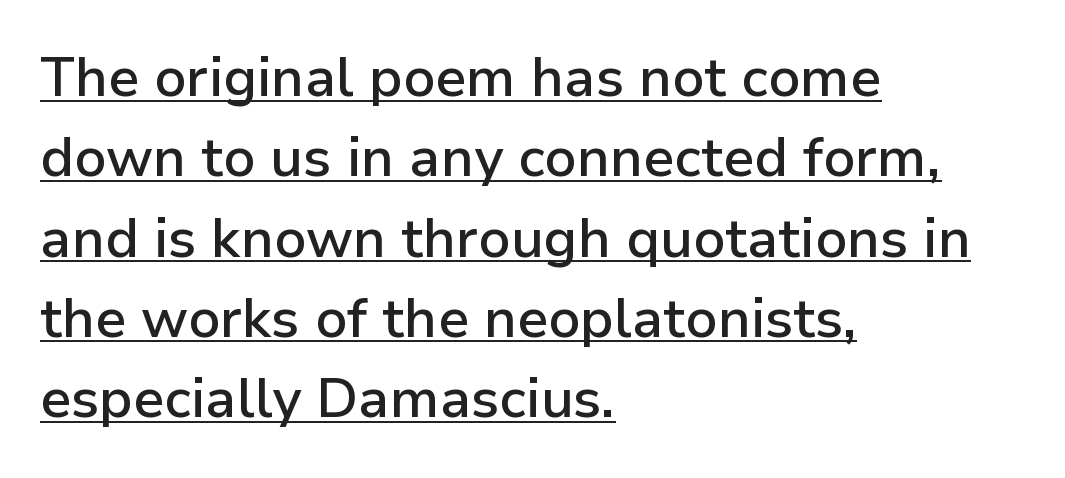
Q: Is the text bold? A: Semi-bold.
Q: Is the text italic (slanted)? A: No, it is upright.
Q: Is the typeface a serif or a sans-serif typeface? A: Sans-serif.
Q: Is the text underlined? A: Yes.
Q: How is the paragraph aligned? A: Left-aligned.
Q: Is the spacing between letters normal or unusually wide? A: Normal.
Q: Is the spacing between lines tight, normal or loose? A: Normal.
Q: Width (condensed, normal, or wide)? A: Normal.
Q: Stroke contrast? A: Low.
Q: x-height? A: Medium.
Q: Monospaced? A: No.
